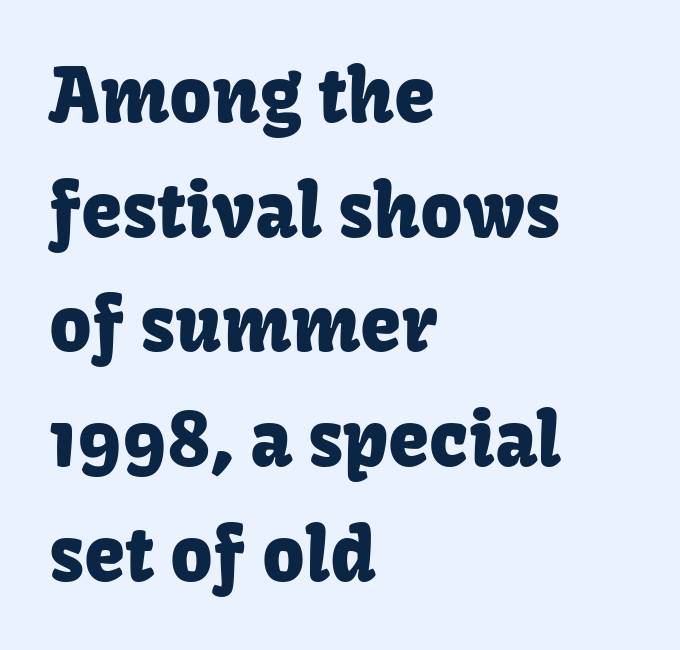
The typeface chosen for these lines omits serifs. You could not count columns in this text — the font is proportionally spaced. The rendering keeps characters at their native spacing. These lines are set flush left with a ragged right edge. Regarding leading, the lines here are spaced in the standard way. Clear beneath every line of the passage.
